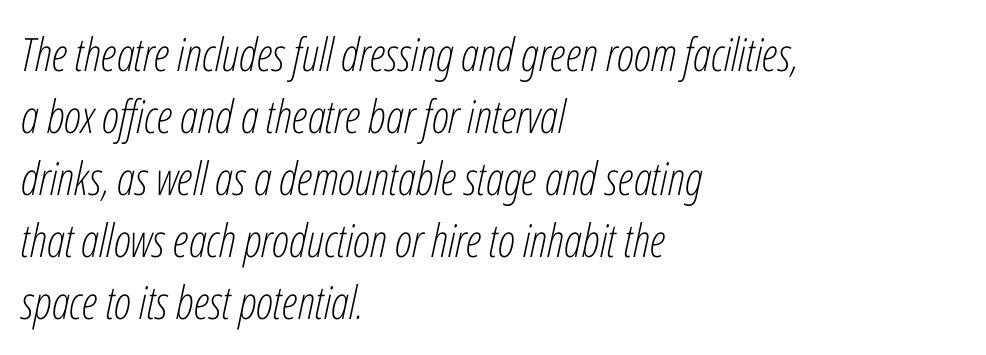
Q: Is the text bold? A: No.
Q: Is the text italic (slanted)? A: Yes, it leans right by about 12 degrees.
Q: Is the text underlined? A: No.
Q: How is the paragraph aligned? A: Left-aligned.
Q: Is the spacing between letters normal or unusually wide? A: Normal.
Q: Is the spacing between lines tight, normal or loose? A: Normal.
Q: Width (condensed, normal, or wide)? A: Condensed.
Q: Stroke contrast? A: Low.
Q: x-height? A: Medium.
Q: Monospaced? A: No.
